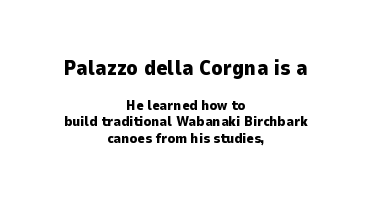
Nobody touched the tracking dial on this one. Posture: straight, roman, zero tilt. Every row of glyphs is offset so its center matches the block's center. Top chunk: large. Bottom chunk: small.
